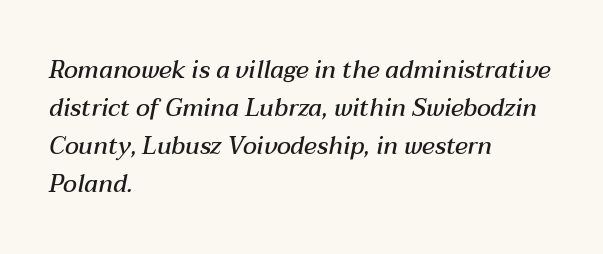
{"italic": "yes", "lean": "right", "slant_degrees": 12, "bold": "semi", "underline": "no", "align": "left", "line_spacing": "normal", "line_spacing_ratio": 1.58, "letter_spacing": "normal", "letter_spacing_em": 0.0, "glyph_px": 24}
